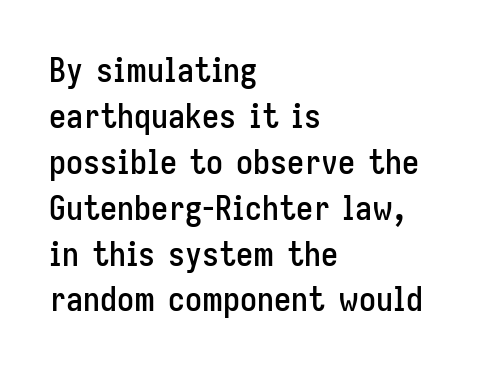
Q: Is the text italic (slanted)? A: No, it is upright.
Q: Is the typeface a serif or a sans-serif typeface? A: Sans-serif.
Q: Is the text underlined? A: No.
Q: How is the paragraph aligned? A: Left-aligned.
Q: Is the spacing between letters normal or unusually wide? A: Normal.
Q: Is the spacing between lines tight, normal or loose? A: Normal.
Q: Width (condensed, normal, or wide)? A: Condensed.
Q: Stroke contrast? A: Low.
Q: x-height? A: Medium.
Q: Monospaced? A: No.
